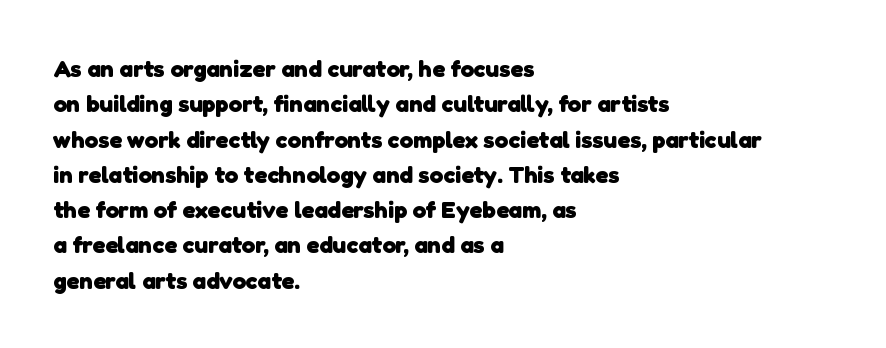
The image shows 24 px bold type; set left-aligned, normal line spacing (1.47x), normal letter spacing, not underlined.
